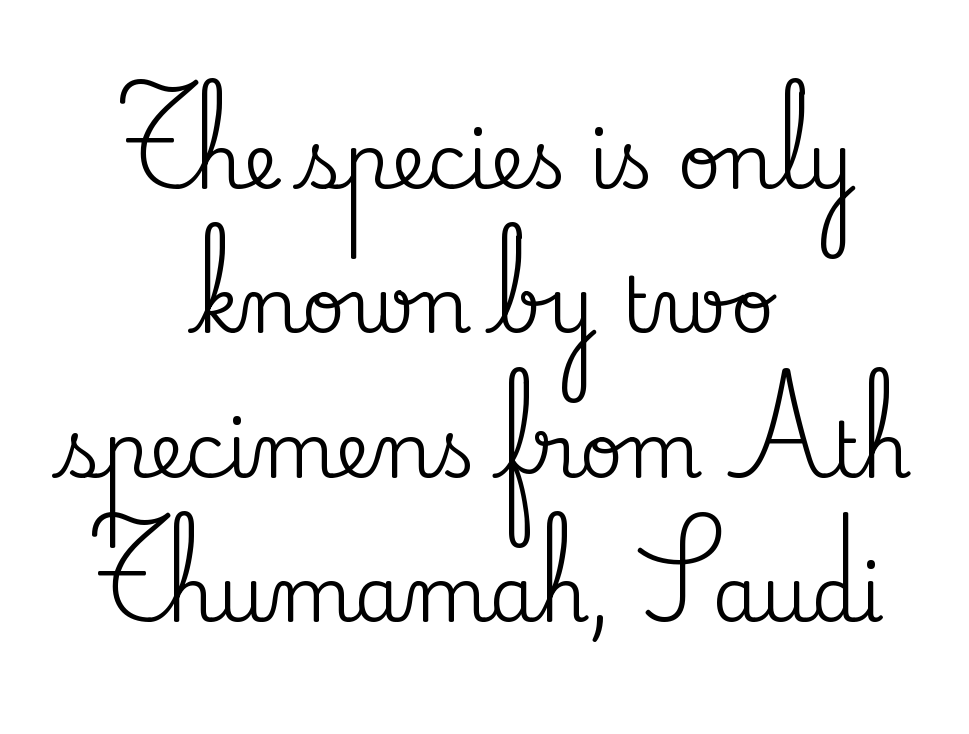
Each new line begins a long way beneath the previous one. Tracking here is standard; glyphs follow each other at the usual distance. Stroke terminals: seriffed. Centered paragraph, ragged on both sides. Looks like regular typesetting: each glyph gets only the width it needs.
